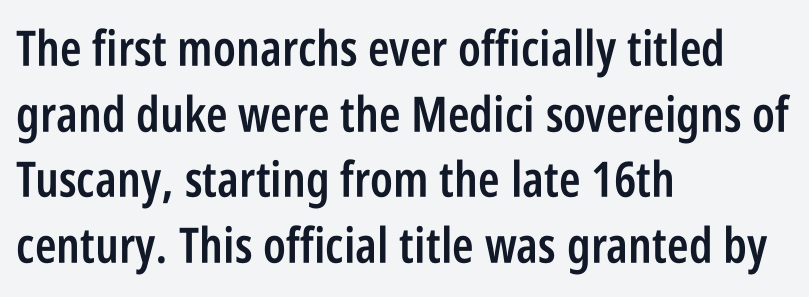
Typographically, this falls in the sans-serif category. Think of a printed novel: that variable character pitch is what you see here. If you drew a ruler down the left edge, every line would touch it. Look at the stroke-to-counter ratio: somewhat heavy, a semibold. The designer left line spacing at the default.
